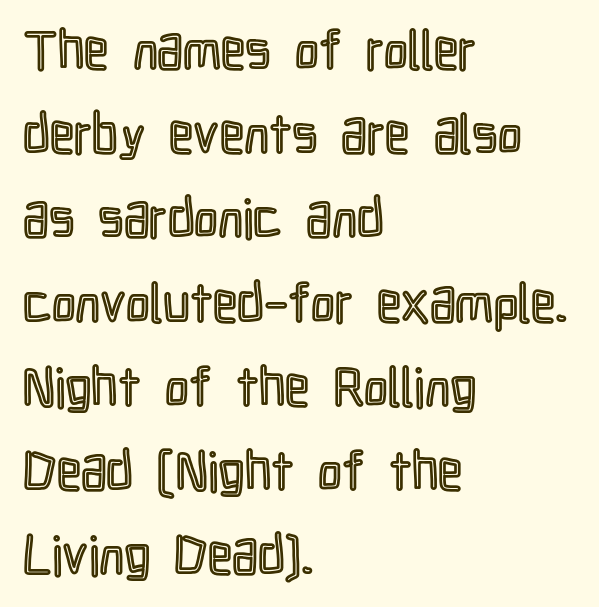
The image shows 54 px condensed type, upright; set left-aligned, normal line spacing (1.56x), normal letter spacing, not underlined; a medium x-height.
